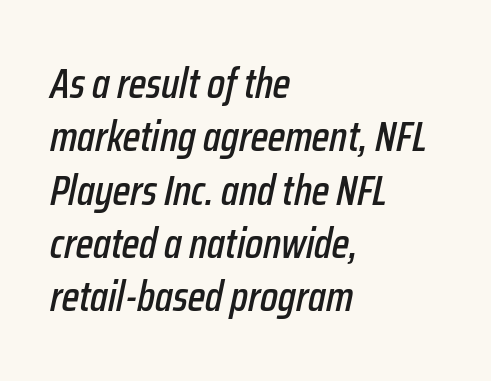
The image shows 42 px condensed type, italic (leaning right); set left-aligned, normal line spacing (1.27x), normal letter spacing, not underlined; low stroke contrast and a medium x-height.
